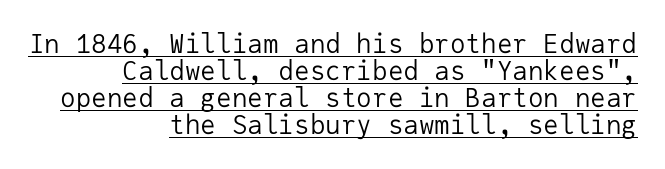
Q: Is the text bold? A: No.
Q: Is the text italic (slanted)? A: No, it is upright.
Q: Is the text underlined? A: Yes.
Q: How is the paragraph aligned? A: Right-aligned.
Q: Is the spacing between letters normal or unusually wide? A: Normal.
Q: Is the spacing between lines tight, normal or loose? A: Tight.
